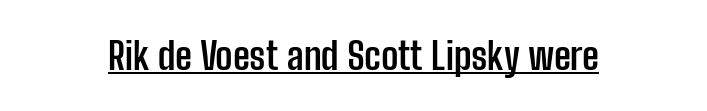
Q: Is the text bold? A: Yes.
Q: Is the text italic (slanted)? A: No, it is upright.
Q: Is the typeface a serif or a sans-serif typeface? A: Sans-serif.
Q: Is the text underlined? A: Yes.
Q: Is the spacing between letters normal or unusually wide? A: Normal.
Q: Width (condensed, normal, or wide)? A: Condensed.
Q: Stroke contrast? A: Low.
Q: x-height? A: Medium.
Q: Monospaced? A: No.
